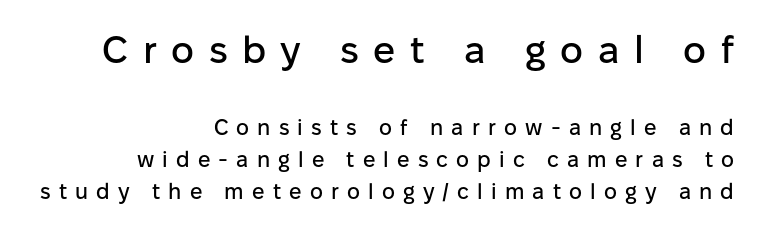
The image shows 39 px sans-serif type, upright; set right-aligned, normal line spacing (1.46x), unusually wide letter spacing (+0.37 em), not underlined; the first (top) block is 1.77x larger; low stroke contrast and a medium x-height.
